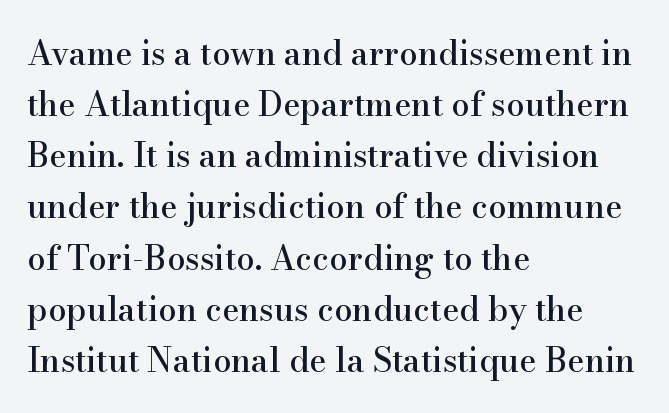
The image shows 33 px serif type, upright; set left-aligned, normal line spacing (1.55x), normal letter spacing, not underlined; high stroke contrast and a small x-height.
